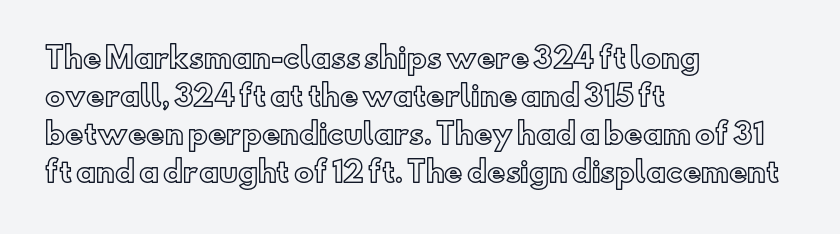
Q: Is the text italic (slanted)? A: No, it is upright.
Q: Is the text underlined? A: No.
Q: How is the paragraph aligned? A: Left-aligned.
Q: Is the spacing between letters normal or unusually wide? A: Normal.
Q: Is the spacing between lines tight, normal or loose? A: Normal.
Q: Width (condensed, normal, or wide)? A: Normal.
Q: x-height? A: Small.
Q: Monospaced? A: No.
